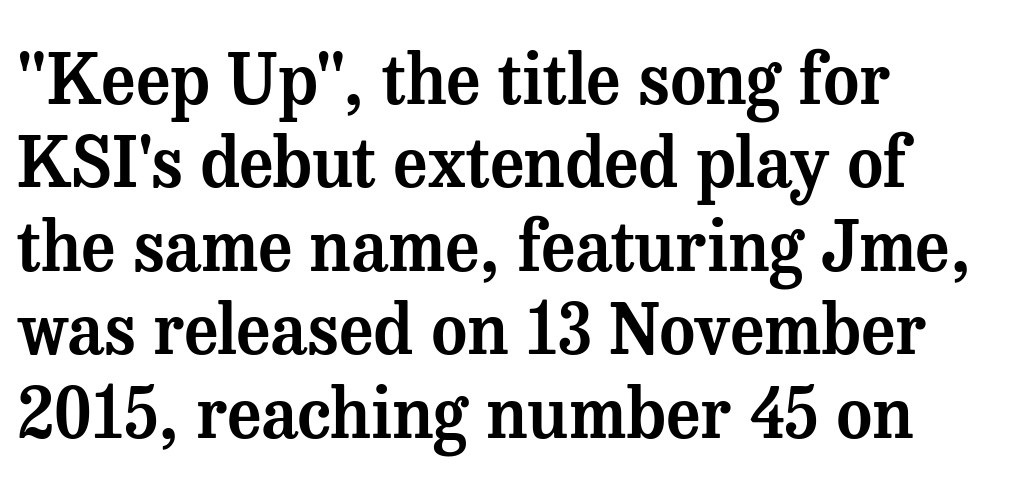
{"serif": "yes", "italic": "no", "width": "normal", "stroke_contrast": "medium", "x_height": "medium", "monospaced": "no", "underline": "no", "align": "left", "line_spacing_ratio": 1.21, "letter_spacing": "normal", "letter_spacing_em": 0.0, "glyph_px": 69}
